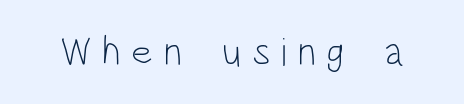
{"serif": "no", "italic": "no", "bold": "no", "weight": "light", "width": "condensed", "stroke_contrast": "low", "x_height": "large", "monospaced": "no", "underline": "no", "letter_spacing": "wide", "letter_spacing_em": 0.27, "glyph_px": 40}
